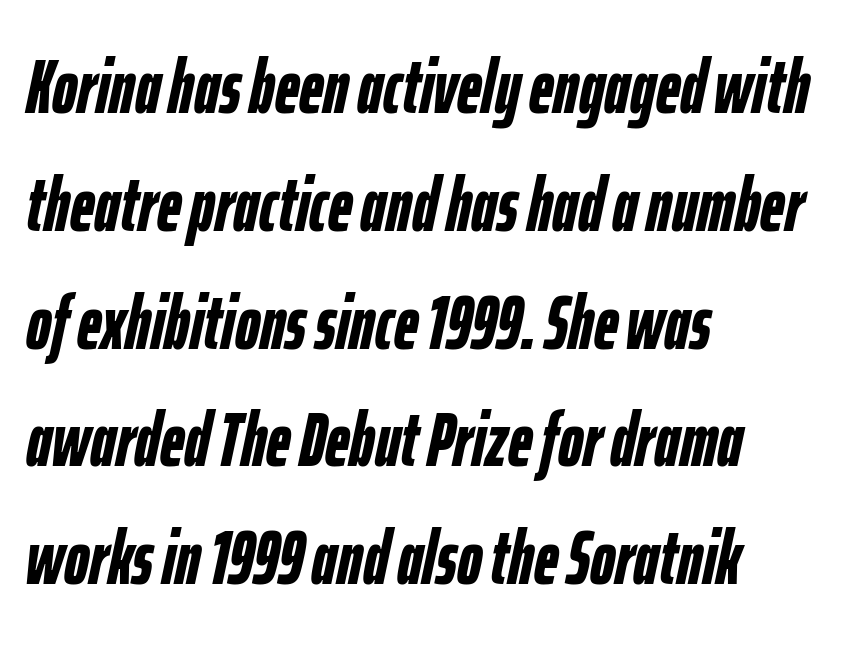
Note the varied advance widths — an 'i' is clearly narrower than an 'm'. Compared with typical body copy, the letter spacing here is the same. Does the leading feel generous? No, just average. The lines are quadded left.
